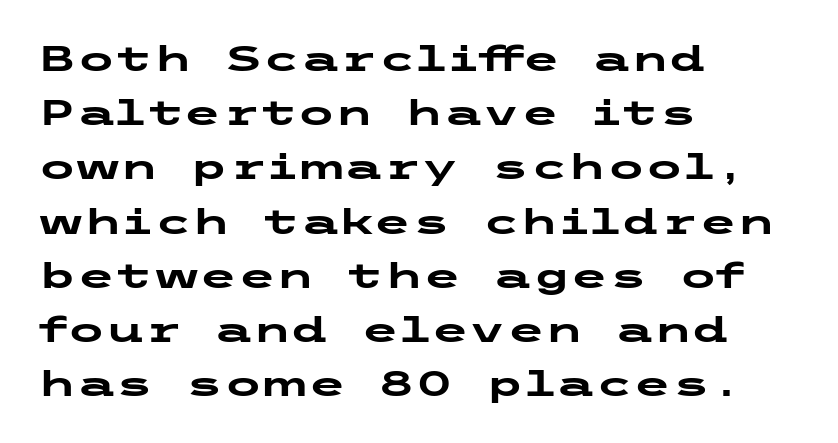
Vertically, the passage feels balanced, rows spaced as you'd expect. The text block is weighted toward the left margin, trailing off unevenly rightward. The specimen reads as upright at a glance. Decoration check: the copy has no underline. Letterform terminals end flat and unadorned throughout the passage. Inter-character spacing is left at the font's built-in metrics.
